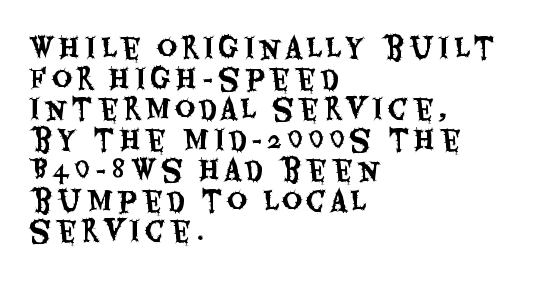
The image shows 28 px condensed sans-serif type, upright; set left-aligned, tight line spacing (1.09x), not underlined; medium stroke contrast and a large x-height.
